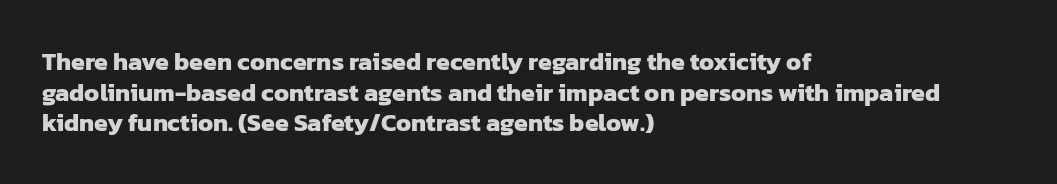
Standard letterfit; no display-style spreading of the glyphs. Only glyphs here, with clear space below each row. Is the block centered? No — it sits flush against the left margin. Typesetter's note: full bold, strokes at maximum text heaviness.
